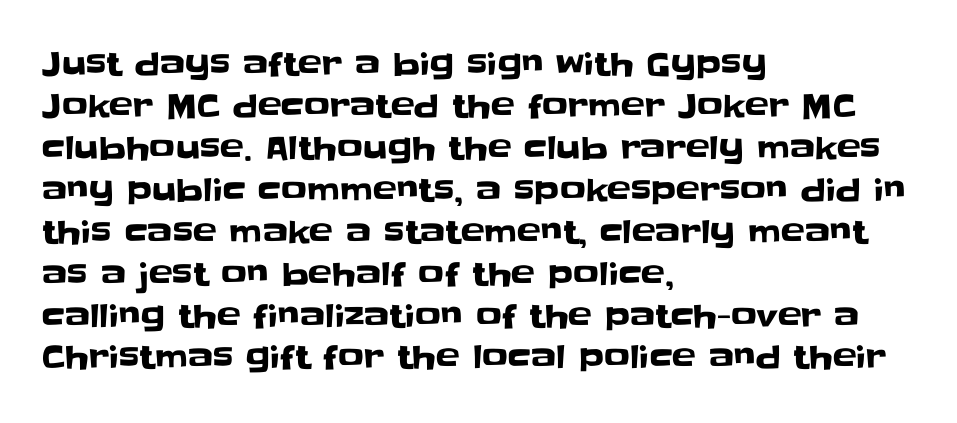
Q: Is the text italic (slanted)? A: No, it is upright.
Q: Is the typeface a serif or a sans-serif typeface? A: Sans-serif.
Q: Is the text underlined? A: No.
Q: How is the paragraph aligned? A: Left-aligned.
Q: Is the spacing between letters normal or unusually wide? A: Normal.
Q: Is the spacing between lines tight, normal or loose? A: Normal.
Q: Width (condensed, normal, or wide)? A: Normal.
Q: Stroke contrast? A: Low.
Q: x-height? A: Large.
Q: Monospaced? A: No.
